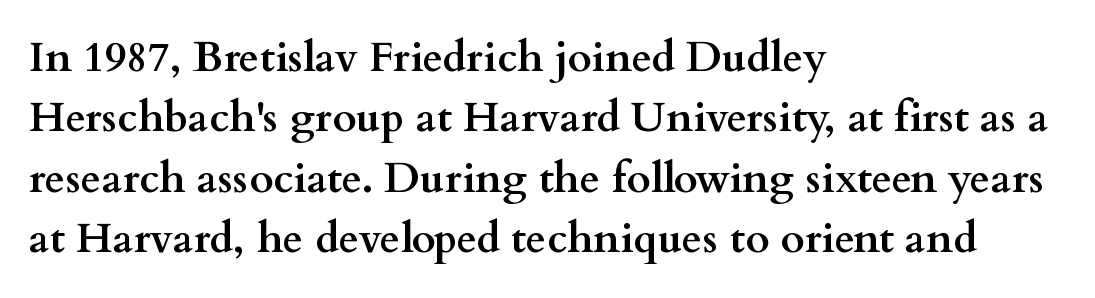
The image shows 42 px semibold, wide serif type, upright; set left-aligned, normal line spacing (1.44x), normal letter spacing, not underlined; medium stroke contrast and a small x-height.
